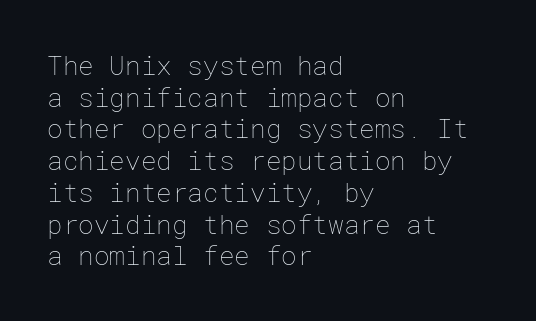
Nope, not italic — everything's standing straight. The font is comparable to plain body text, perhaps lighter. Inter-character spacing is left at the font's built-in metrics. The zone under the glyphs is completely vacant. These lines are set flush left with a ragged right edge.
